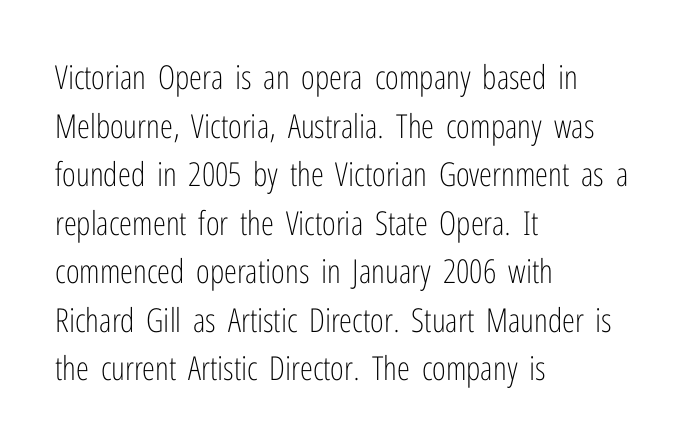
Q: Is the text bold? A: No.
Q: Is the text italic (slanted)? A: No, it is upright.
Q: Is the typeface a serif or a sans-serif typeface? A: Sans-serif.
Q: Is the text underlined? A: No.
Q: How is the paragraph aligned? A: Left-aligned.
Q: Is the spacing between letters normal or unusually wide? A: Normal.
Q: Is the spacing between lines tight, normal or loose? A: Normal.
Q: Width (condensed, normal, or wide)? A: Condensed.
Q: Stroke contrast? A: Low.
Q: x-height? A: Medium.
Q: Monospaced? A: No.
